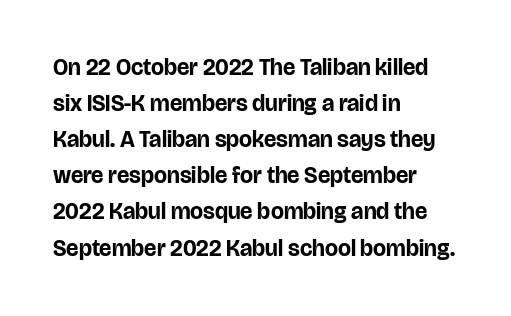
The image shows 23 px bold type, upright; set left-aligned, normal line spacing (1.57x), normal letter spacing, not underlined.
